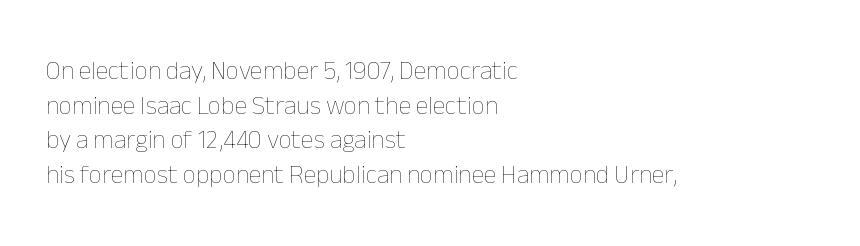
The image shows 26 px text type, upright; set left-aligned, normal line spacing (1.33x), normal letter spacing, not underlined.
